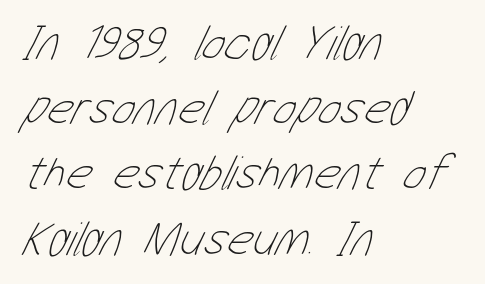
The image shows 49 px thin, condensed type; set left-aligned, normal line spacing (1.33x), normal letter spacing, not underlined; low stroke contrast and a medium x-height.
